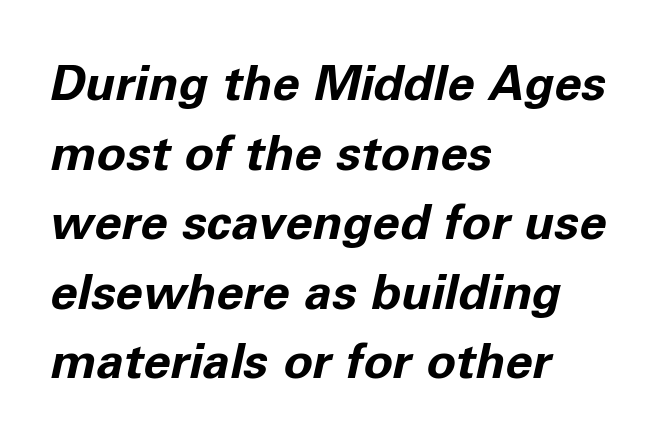
Does extra space separate the letters? No, they use regular spacing. Do the characters align in a grid? No, the font is proportional. A classic flush-left, rag-right setting is used for this passage. Honestly, there is no underline to notice here at all. This is oblique type, the kind used for emphasis or titles. Strokes here are thick enough to call this a true bold.
